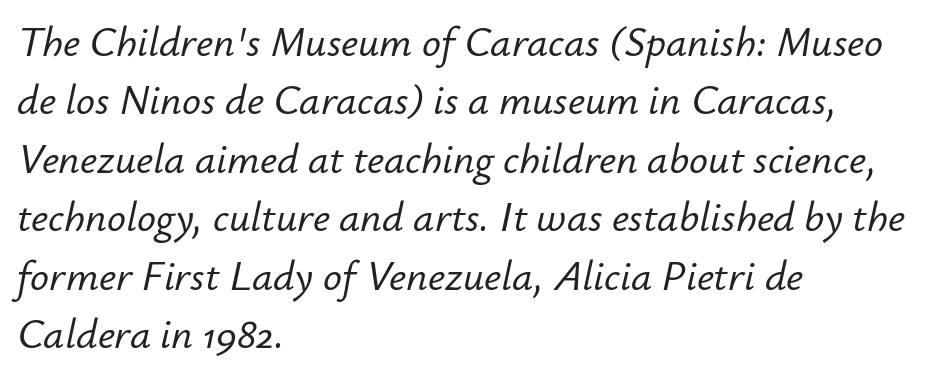
The image shows 42 px text type, italic (leaning right); set left-aligned, normal line spacing (1.39x), normal letter spacing, not underlined; low stroke contrast and a small x-height.
